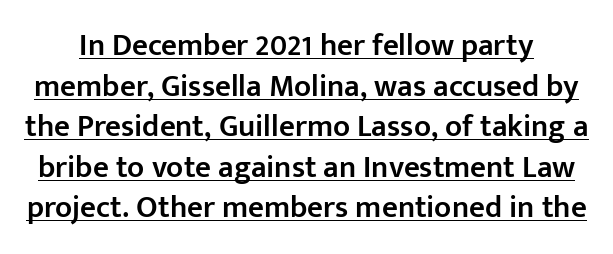
{"serif": "no", "italic": "no", "bold": "semi", "weight": "semibold", "width": "normal", "stroke_contrast": "low", "x_height": "medium", "monospaced": "no", "underline": "yes", "line_spacing": "normal", "line_spacing_ratio": 1.31, "letter_spacing": "normal", "letter_spacing_em": 0.0, "glyph_px": 31}
